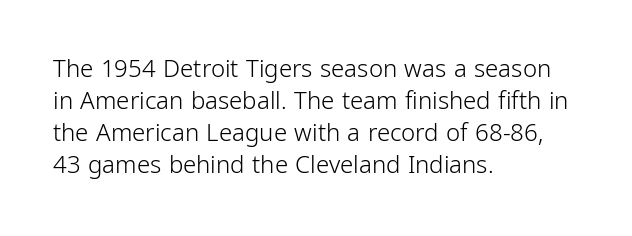
The image shows 24 px text type, upright; set left-aligned, normal line spacing (1.33x), normal letter spacing, not underlined.
